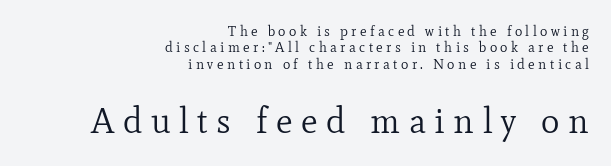
These lines were composed using upright roman letters. Do the characters align in a grid? No, the font is proportional. Just letters on the line, the space beneath them empty. Where is the straight margin? On the right. Little horizontal feet cap the strokes, marking this as serif type. Substantial extra tracking has been applied to these lines.
